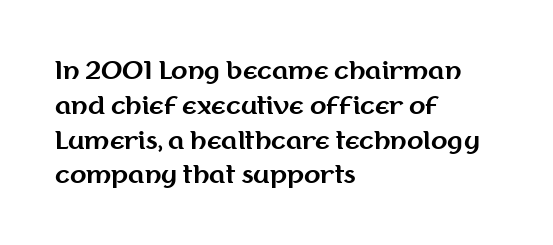
Nope, not italic — everything's standing straight. The passage shown has conventional tracking throughout. Bold? Absolutely — the strokes are thick and heavy. If you drew a ruler down the left edge, every line would touch it. The gap between lines stays unmarked. Horizontal bands of white between lines are of average thickness.
